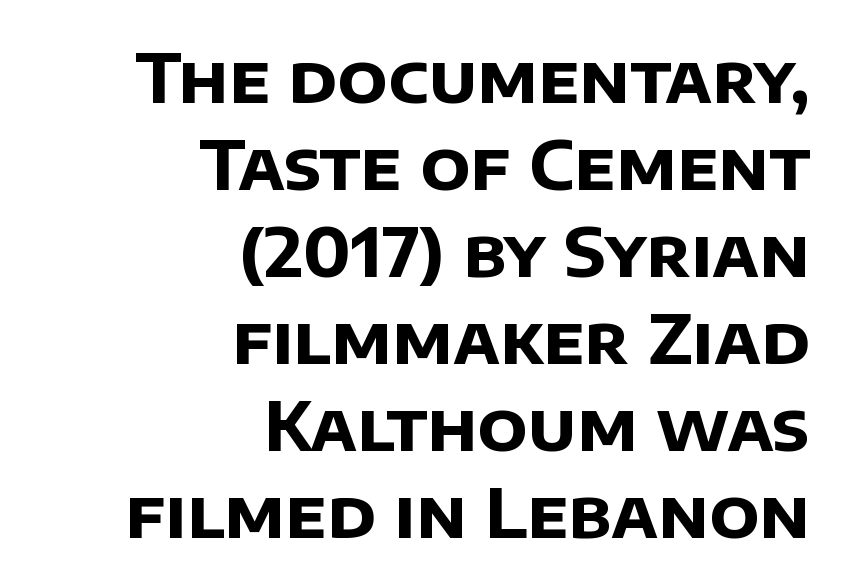
{"serif": "no", "bold": "yes", "weight": "bold", "width": "normal", "stroke_contrast": "low", "x_height": "large", "monospaced": "no", "underline": "no", "align": "right", "line_spacing": "normal", "line_spacing_ratio": 1.28, "letter_spacing": "normal", "letter_spacing_em": 0.0, "glyph_px": 68}
